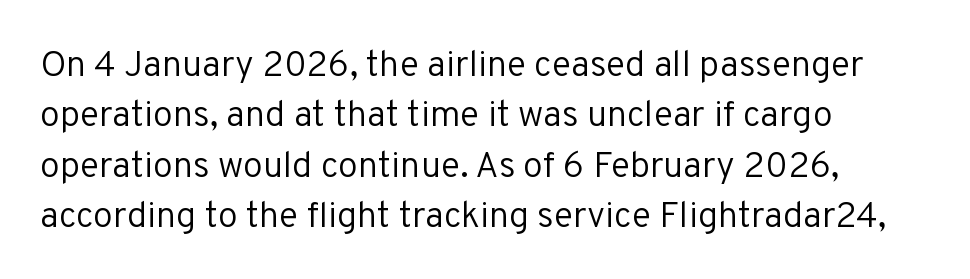
{"serif": "no", "italic": "no", "bold": "no", "weight": "regular", "width": "normal", "stroke_contrast": "low", "x_height": "medium", "monospaced": "no", "underline": "no", "align": "left", "line_spacing": "normal", "line_spacing_ratio": 1.4, "letter_spacing": "normal", "letter_spacing_em": 0.0, "glyph_px": 36}
